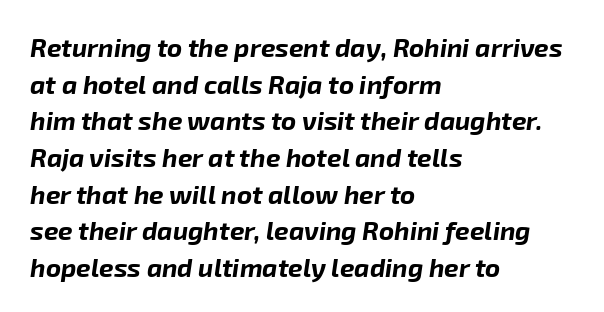
The image shows 26 px bold type, italic (leaning right); set left-aligned, normal line spacing (1.41x), normal letter spacing, not underlined.
